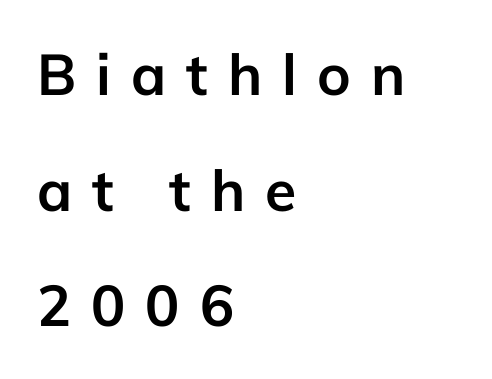
Looks like regular typesetting: each glyph gets only the width it needs. Look at the tracking — it's clearly loosened, letters drifting apart. The text block is weighted toward the left margin, trailing off unevenly rightward. The glyphs are unaccompanied by any horizontal stroke below them.
